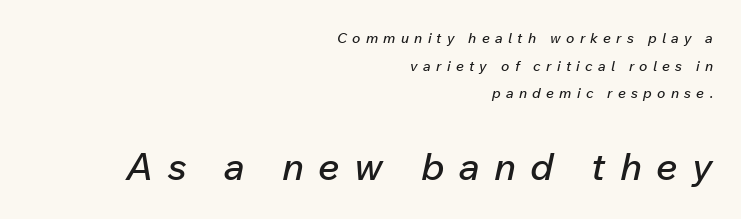
This sample has the flowing, uneven cadence of proportional lettering. Of the two passages, the one underneath uses the larger point size. The line-height multiplier appears high, well above default. This rendering features lettering with no underline. The typesetter chose a ragged-left arrangement here. Substantial extra tracking has been applied to these lines.
